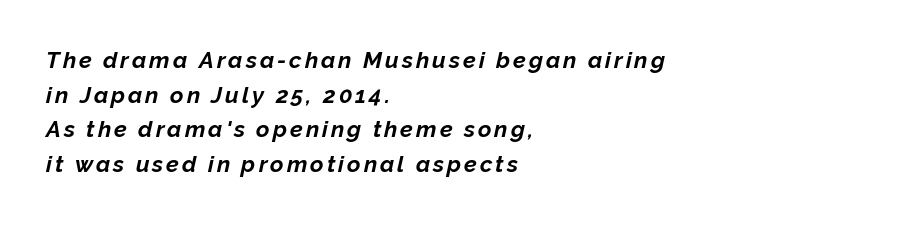
Q: Is the text bold? A: Yes.
Q: Is the text italic (slanted)? A: Yes, it leans right by about 12 degrees.
Q: Is the text underlined? A: No.
Q: How is the paragraph aligned? A: Left-aligned.
Q: Is the spacing between lines tight, normal or loose? A: Normal.
